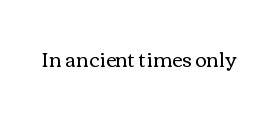
{"italic": "no", "bold": "no", "underline": "no", "letter_spacing": "normal", "letter_spacing_em": 0.0, "glyph_px": 20}
